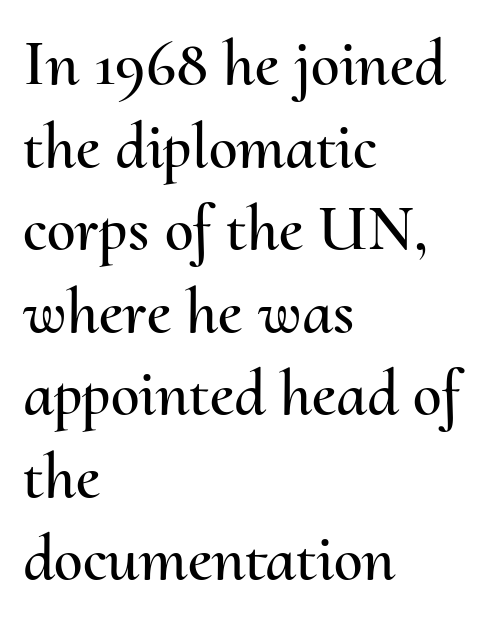
The image shows 65 px text type, upright; set left-aligned, normal line spacing (1.27x), normal letter spacing, not underlined; medium stroke contrast and a small x-height.
